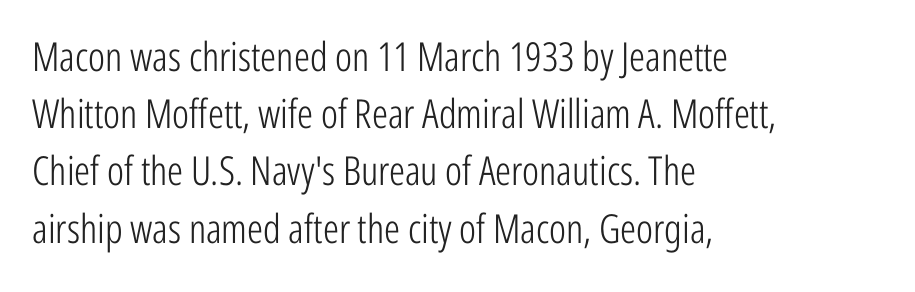
Q: Is the text bold? A: No.
Q: Is the text italic (slanted)? A: No, it is upright.
Q: Is the typeface a serif or a sans-serif typeface? A: Sans-serif.
Q: Is the text underlined? A: No.
Q: How is the paragraph aligned? A: Left-aligned.
Q: Is the spacing between letters normal or unusually wide? A: Normal.
Q: Is the spacing between lines tight, normal or loose? A: Normal.
Q: Width (condensed, normal, or wide)? A: Condensed.
Q: Stroke contrast? A: Low.
Q: x-height? A: Medium.
Q: Monospaced? A: No.
